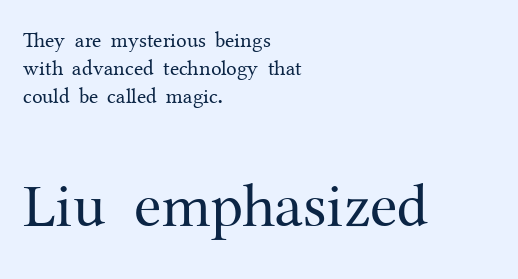
Think standard paragraph weight, or any step lighter than that. The font's upright variant was chosen for this text. Think of a printed novel: that variable character pitch is what you see here. This layout puts the modest block above and the oversized block below.
